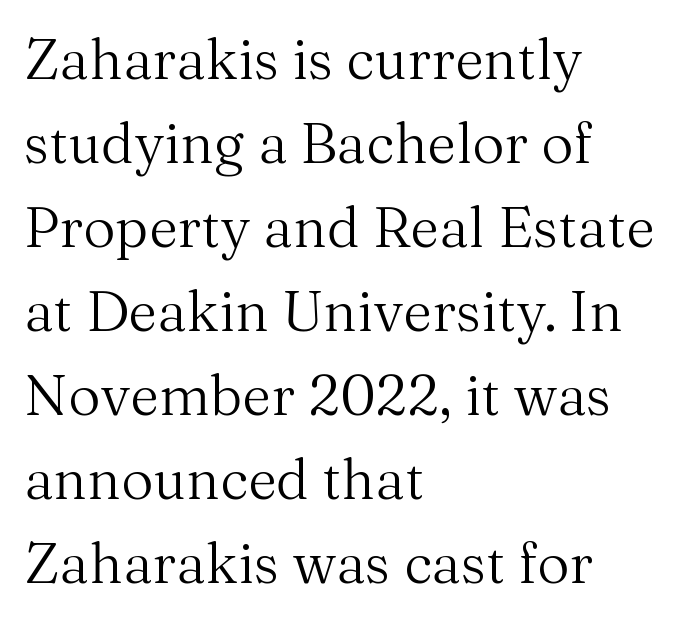
Q: Is the text bold? A: No.
Q: Is the text italic (slanted)? A: No, it is upright.
Q: Is the typeface a serif or a sans-serif typeface? A: Serif.
Q: Is the text underlined? A: No.
Q: How is the paragraph aligned? A: Left-aligned.
Q: Is the spacing between letters normal or unusually wide? A: Normal.
Q: Is the spacing between lines tight, normal or loose? A: Normal.
Q: Width (condensed, normal, or wide)? A: Normal.
Q: Stroke contrast? A: Medium.
Q: x-height? A: Medium.
Q: Monospaced? A: No.
